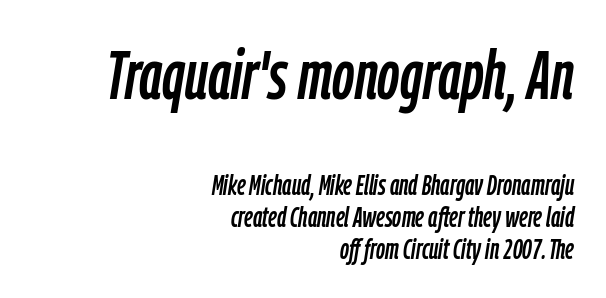
The image shows 69 px condensed type, italic (leaning right); set right-aligned, tight line spacing (1.15x), normal letter spacing, not underlined; the first (top) block is 2.46x larger; low stroke contrast and a medium x-height.
